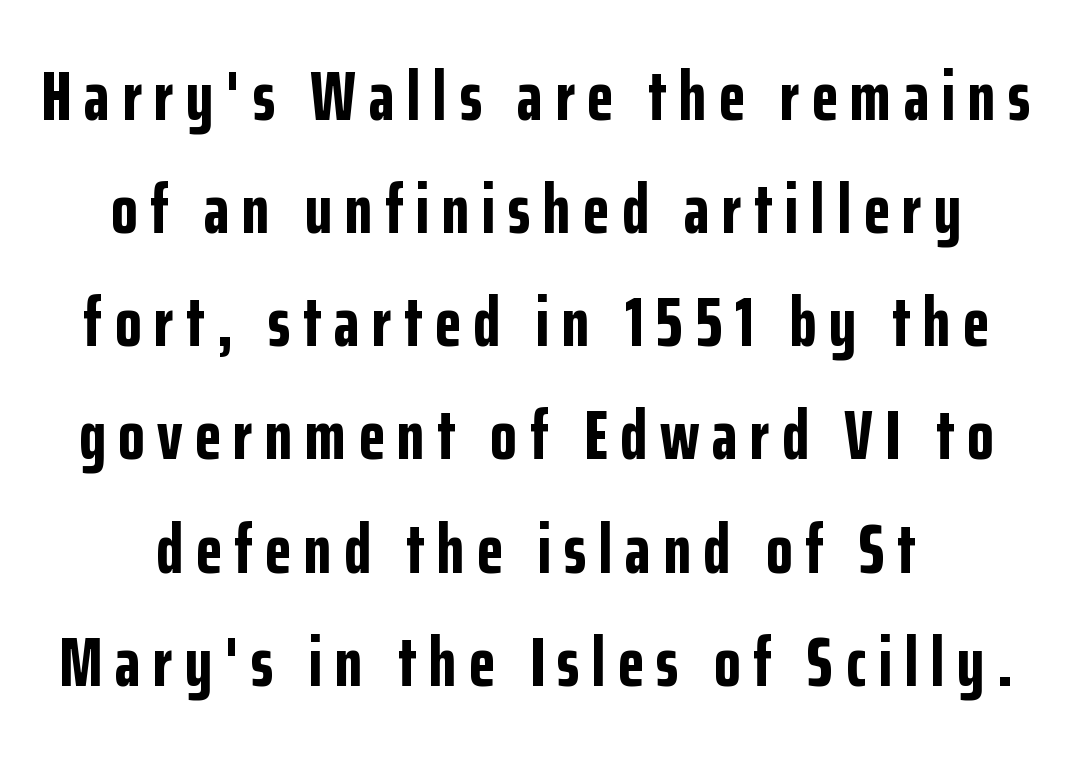
Q: Is the text bold? A: Yes.
Q: Is the text italic (slanted)? A: No, it is upright.
Q: Is the typeface a serif or a sans-serif typeface? A: Sans-serif.
Q: Is the text underlined? A: No.
Q: Is the spacing between lines tight, normal or loose? A: Normal.
Q: Width (condensed, normal, or wide)? A: Condensed.
Q: Stroke contrast? A: Low.
Q: x-height? A: Medium.
Q: Monospaced? A: No.
